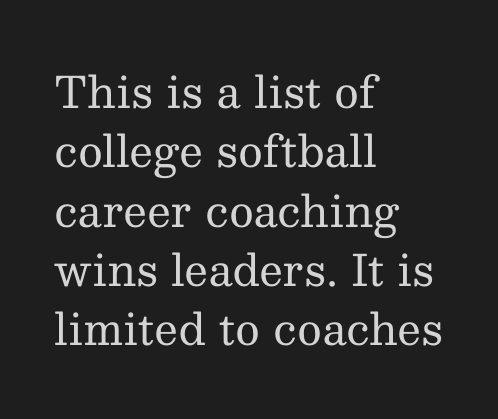
Leading matches the norm, producing a regular column. Tall strokes in this sample are plumb rather than angled. The text block is weighted toward the left margin, trailing off unevenly rightward. The letterforms sit shoulder to shoulder at normal distance. Nothing heavy about these letters — not bold at all. Unmarked baselines from the first word to the last.
